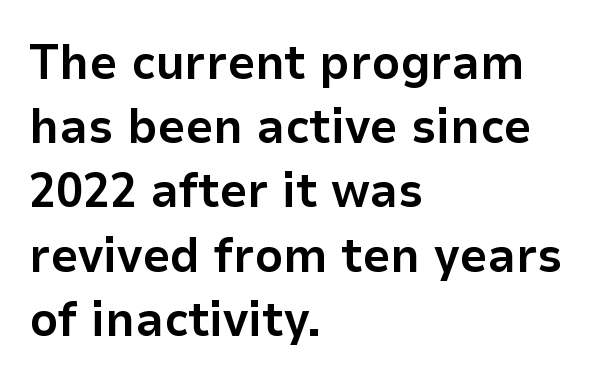
The image shows 49 px bold sans-serif type, upright; set left-aligned, normal line spacing (1.31x), normal letter spacing, not underlined; low stroke contrast and a medium x-height.
